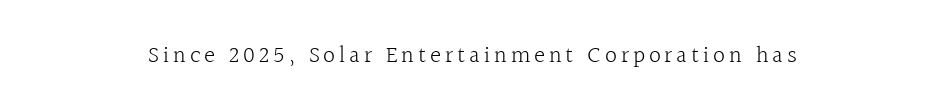
No word sits above an underline. The font sits on the lighter half of the weight spectrum, regular included. The passage is arranged like a title page — every line centered. Unlike italic type, these characters show no tilt at all.
